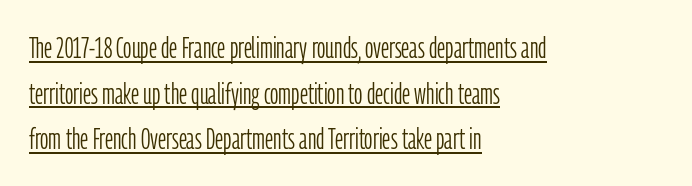
Q: Is the text bold? A: No.
Q: Is the text italic (slanted)? A: No, it is upright.
Q: Is the typeface a serif or a sans-serif typeface? A: Sans-serif.
Q: Is the text underlined? A: Yes.
Q: How is the paragraph aligned? A: Left-aligned.
Q: Is the spacing between letters normal or unusually wide? A: Normal.
Q: Is the spacing between lines tight, normal or loose? A: Normal.
Q: Width (condensed, normal, or wide)? A: Condensed.
Q: Stroke contrast? A: Low.
Q: x-height? A: Medium.
Q: Monospaced? A: No.
